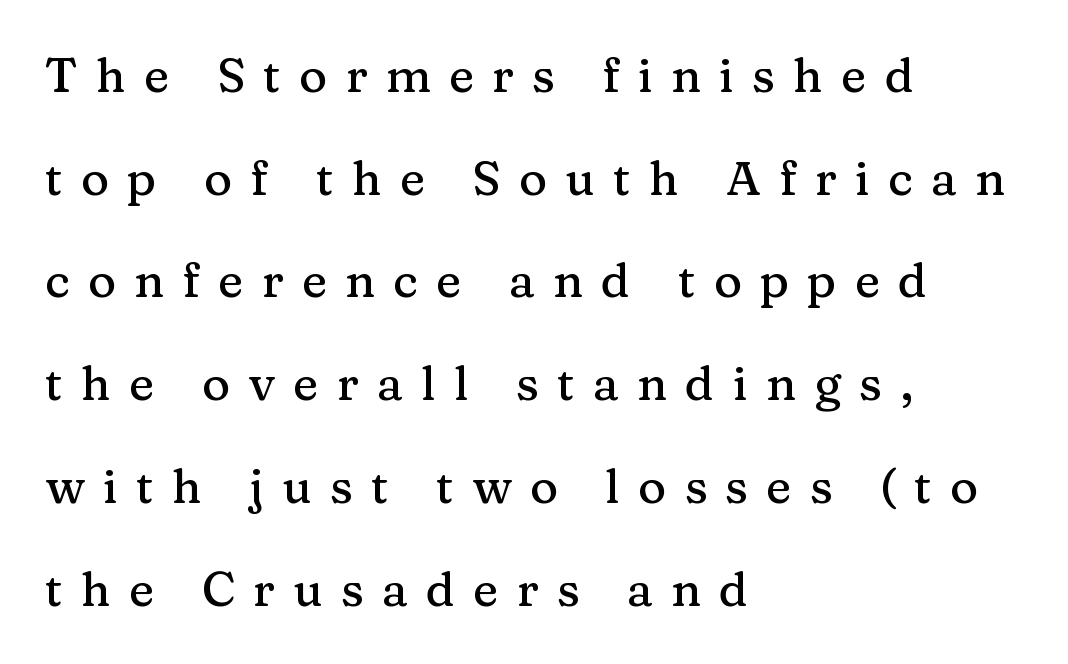
The image shows 48 px serif type, upright; set left-aligned, loose line spacing (2.14x), unusually wide letter spacing (+0.38 em), not underlined; medium stroke contrast and a medium x-height.
